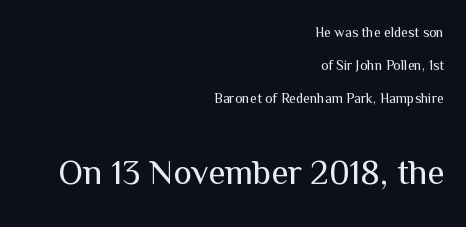
The image shows 35 px regular-weight sans-serif type, upright; set right-aligned, loose line spacing (2.34x), normal letter spacing, not underlined; the second (bottom) block is 2.5x larger; medium stroke contrast and a medium x-height.
